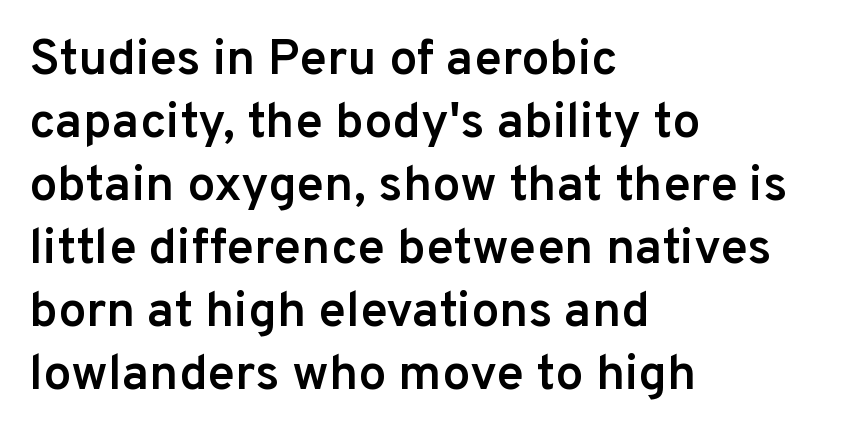
The image shows 50 px semibold sans-serif type, upright; set left-aligned, normal line spacing (1.26x), normal letter spacing, not underlined; low stroke contrast and a medium x-height.
